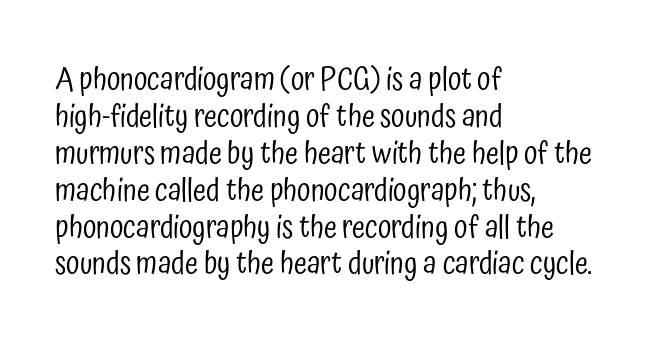
Q: Is the text bold? A: No.
Q: Is the text italic (slanted)? A: No, it is upright.
Q: Is the typeface a serif or a sans-serif typeface? A: Sans-serif.
Q: Is the text underlined? A: No.
Q: How is the paragraph aligned? A: Left-aligned.
Q: Is the spacing between letters normal or unusually wide? A: Normal.
Q: Width (condensed, normal, or wide)? A: Condensed.
Q: Stroke contrast? A: Low.
Q: x-height? A: Medium.
Q: Monospaced? A: No.
